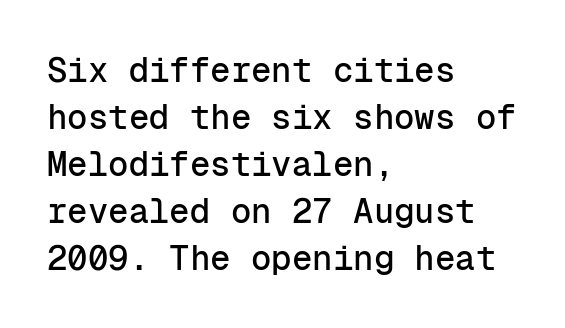
{"serif": "no", "italic": "no", "width": "normal", "stroke_contrast": "low", "x_height": "medium", "monospaced": "yes", "underline": "no", "align": "left", "line_spacing": "normal", "line_spacing_ratio": 1.38, "letter_spacing": "normal", "letter_spacing_em": 0.0, "glyph_px": 34}
